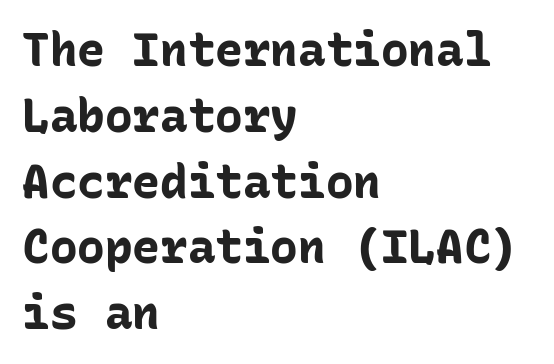
{"serif": "no", "italic": "no", "bold": "yes", "weight": "bold", "width": "normal", "stroke_contrast": "low", "x_height": "medium", "monospaced": "yes", "underline": "no", "align": "left", "line_spacing": "normal", "line_spacing_ratio": 1.43, "letter_spacing": "normal", "letter_spacing_em": 0.0, "glyph_px": 46}
